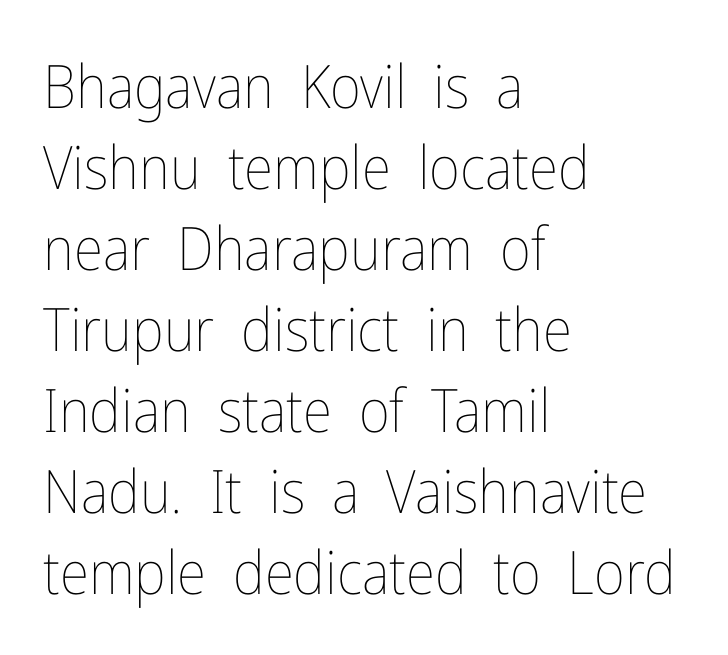
Underlining? Definitely not there. The letters look calm and open, with moderate or lighter stems. This is the regular roman posture of the typeface. The letters advance in unequal steps, a hallmark of proportional type.
